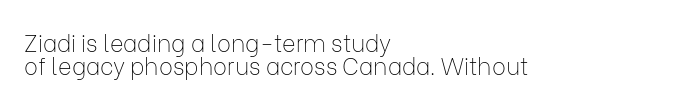
{"italic": "no", "bold": "no", "underline": "no", "align": "left", "line_spacing": "tight", "line_spacing_ratio": 1.0, "letter_spacing": "normal", "letter_spacing_em": 0.0, "glyph_px": 23}
